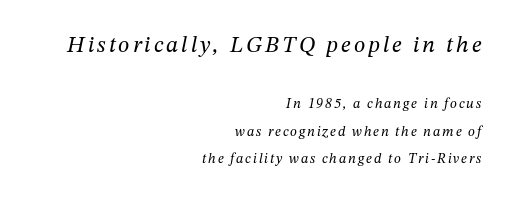
The passage shown leans; its letterforms are oblique. Any mark beneath the type? The region is blank. Letters have the restrained weight of plain body copy at most. The paragraph has a hard right edge and a soft left edge. Baseline-to-baseline distance is far greater than the letter height. These two chunks differ in scale, with the top chunk taking the larger measure.
